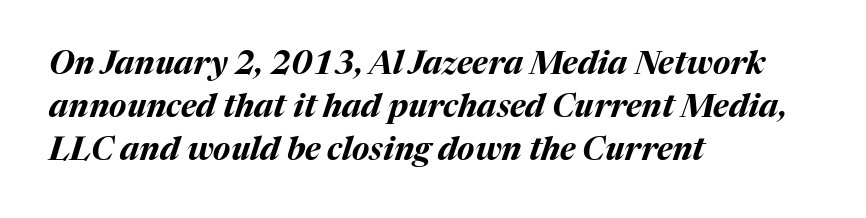
Underlining? Definitely not there. Heft: maximum for text — a bold. Regular leading. Do the characters align in a grid? No, the font is proportional. Emphasis-style slanted type is in use.
